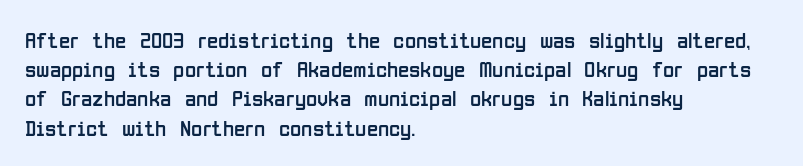
Nothing unusual about the tracking: characters are spaced as the font intends. Caption: multi-line text, flush left, ragged right. How would I describe the line gaps? Plain and ordinary. Unbolded letterforms with no extra heft.
